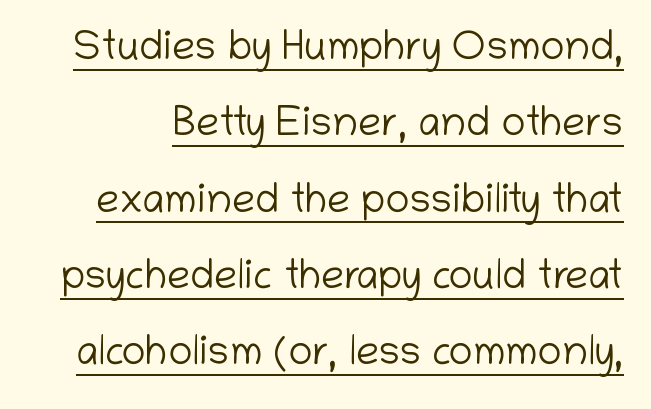
Q: Is the text bold? A: No.
Q: Is the text italic (slanted)? A: No, it is upright.
Q: Is the typeface a serif or a sans-serif typeface? A: Sans-serif.
Q: Is the text underlined? A: Yes.
Q: Is the spacing between letters normal or unusually wide? A: Normal.
Q: Width (condensed, normal, or wide)? A: Normal.
Q: Stroke contrast? A: Low.
Q: x-height? A: Medium.
Q: Monospaced? A: No.
